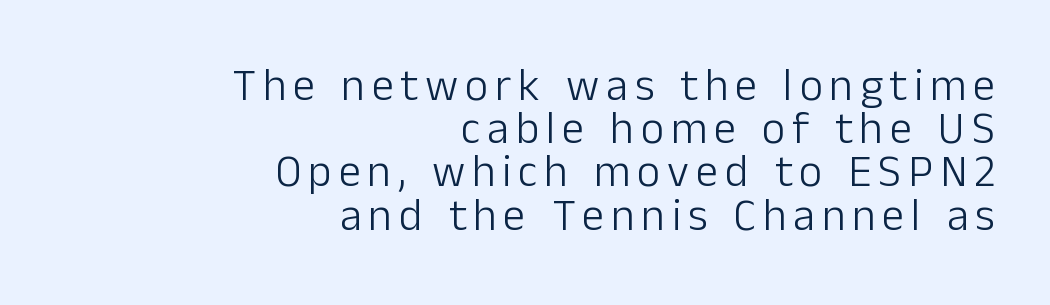
Q: Is the text bold? A: No.
Q: Is the text italic (slanted)? A: No, it is upright.
Q: Is the typeface a serif or a sans-serif typeface? A: Sans-serif.
Q: Is the text underlined? A: No.
Q: How is the paragraph aligned? A: Right-aligned.
Q: Is the spacing between lines tight, normal or loose? A: Tight.
Q: Width (condensed, normal, or wide)? A: Normal.
Q: Stroke contrast? A: Low.
Q: x-height? A: Medium.
Q: Monospaced? A: No.
